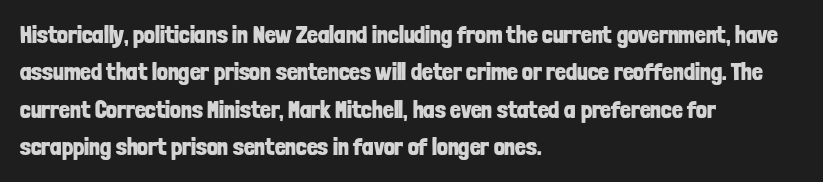
{"italic": "no", "bold": "yes", "underline": "no", "align": "left", "line_spacing": "normal", "line_spacing_ratio": 1.56, "letter_spacing": "normal", "letter_spacing_em": 0.0, "glyph_px": 24}
